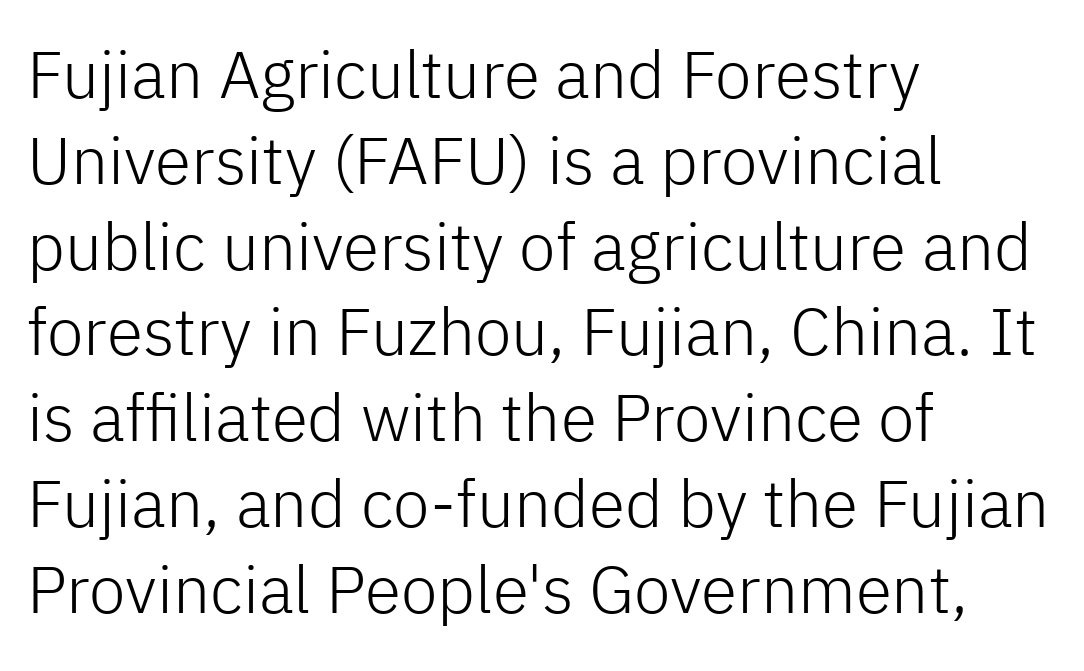
Where is the straight margin? On the left. Looks like regular typesetting: each glyph gets only the width it needs. Quick note: not italic, upright. A quiet, ordinary-to-light weight characterises the typeface.
